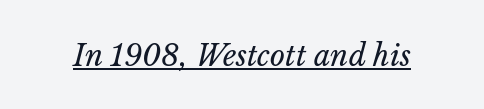
{"italic": "yes", "lean": "right", "slant_degrees": 14, "bold": "no", "weight": "regular", "width": "normal", "stroke_contrast": "low", "x_height": "medium", "monospaced": "no", "underline": "yes", "letter_spacing": "normal", "letter_spacing_em": 0.0, "glyph_px": 29}
